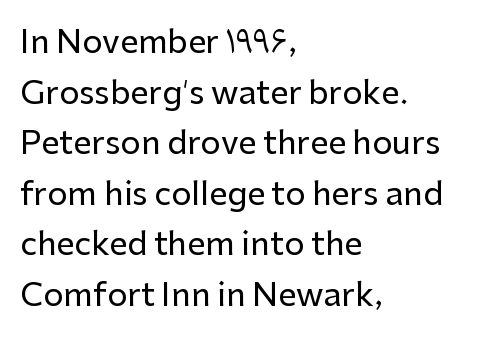
The image shows 32 px sans-serif type, upright; set left-aligned, normal line spacing (1.58x), normal letter spacing, not underlined; low stroke contrast and a medium x-height.
